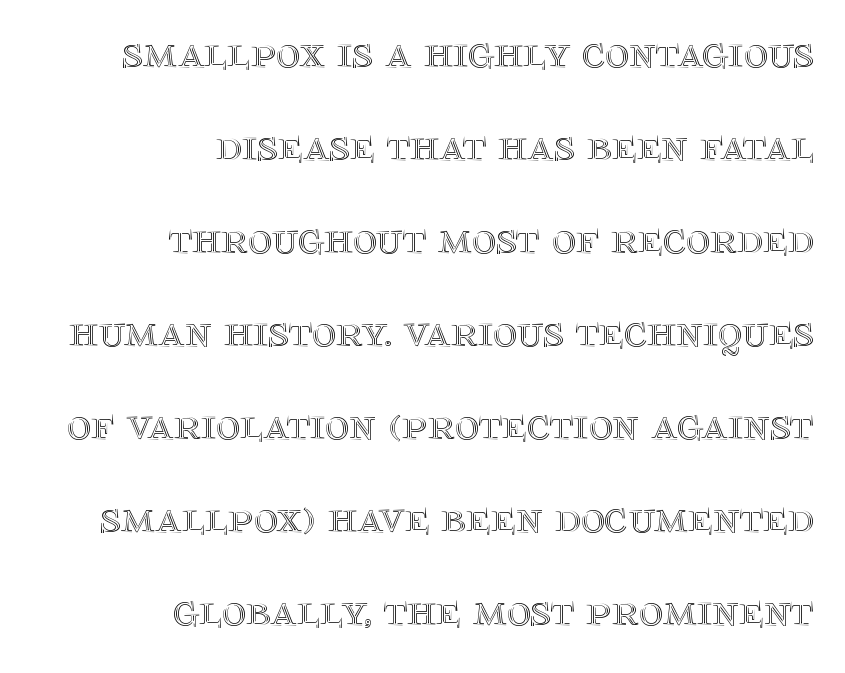
Q: Is the text italic (slanted)? A: No, it is upright.
Q: Is the text underlined? A: No.
Q: How is the paragraph aligned? A: Right-aligned.
Q: Is the spacing between letters normal or unusually wide? A: Normal.
Q: Is the spacing between lines tight, normal or loose? A: Loose.
Q: Width (condensed, normal, or wide)? A: Normal.
Q: x-height? A: Large.
Q: Monospaced? A: No.
